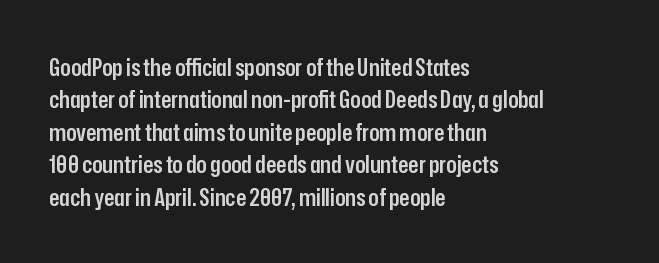
Does the leading feel generous? No, just average. Words float on clear page, feet unadorned. These lines carry some extra weight — a demibold, not a full bold. A classic flush-left, rag-right setting is used for this passage. The letters sit at their default tracking, neither squeezed nor spread.
